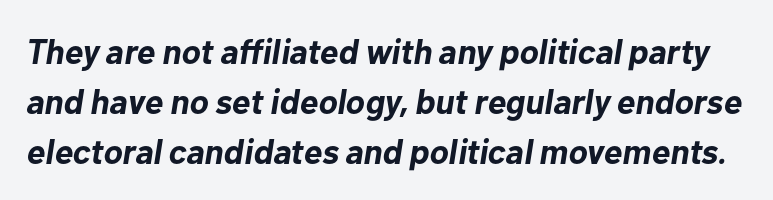
Would a proofreader flag this as italicized? Yes. Here the designer chose a conventional face with non-uniform glyph widths. Each row of text sits above clean, open space. Compared with an ordinary text face, these strokes are far heavier — a full bold. The gaps between neighbouring characters are ordinary and unremarkable. The lines sit at an ordinary, default distance from one another.
